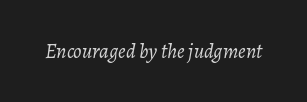
The image shows 21 px text type, italic (leaning right); set normal letter spacing, not underlined.
